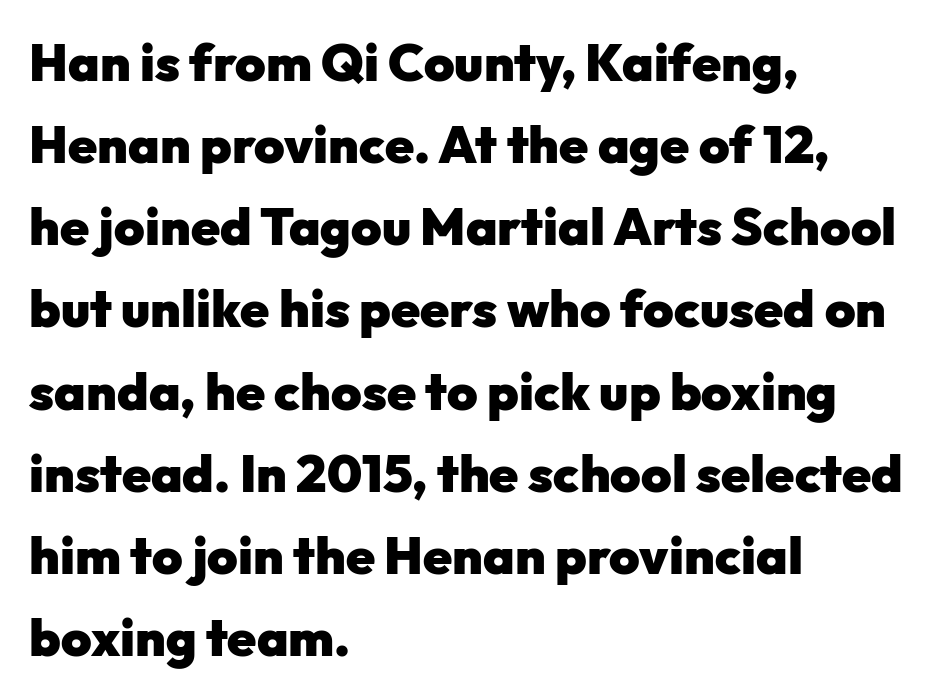
The space directly below the letters is spotless. The face used here has the dense, thick strokes of a bold. The text was rendered using a sans face with plain stroke endings. Layout note: lines flush left. Words appear dense and cohesive because spacing is normal. Looks like regular typesetting: each glyph gets only the width it needs.
